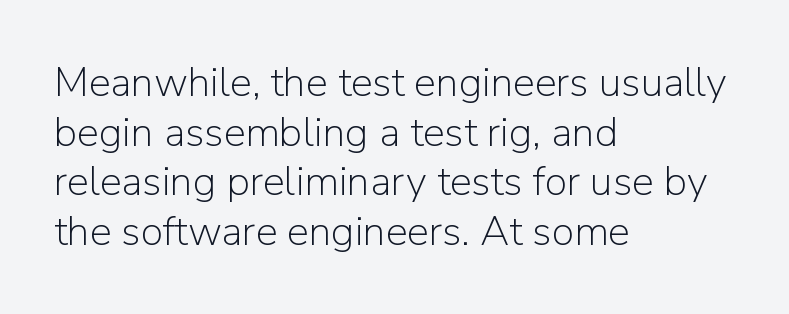
{"serif": "no", "italic": "no", "bold": "no", "weight": "light", "width": "normal", "stroke_contrast": "low", "x_height": "medium", "monospaced": "no", "underline": "no", "align": "left", "line_spacing_ratio": 1.21, "letter_spacing": "normal", "letter_spacing_em": 0.0, "glyph_px": 41}
